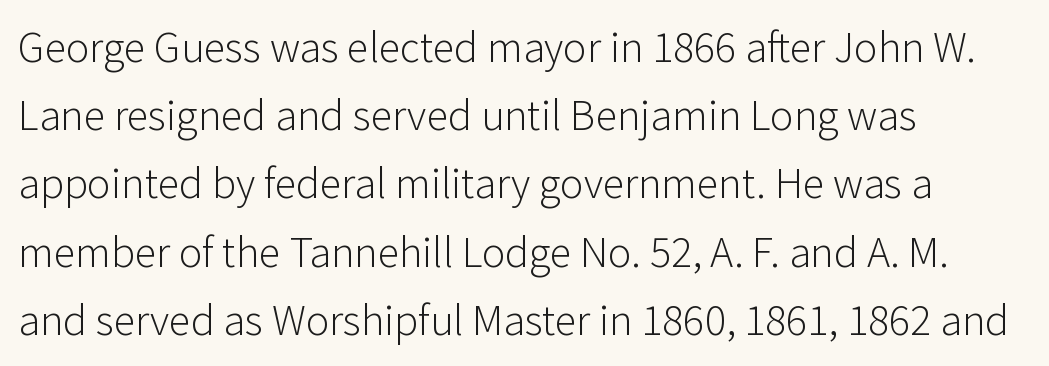
This reads as an unemphasized weight, regular at the heaviest. Posture: straight, roman, zero tilt. The face used here is proportionally spaced, like ordinary book or web type. Just letters on the line, the space beneath them empty.
